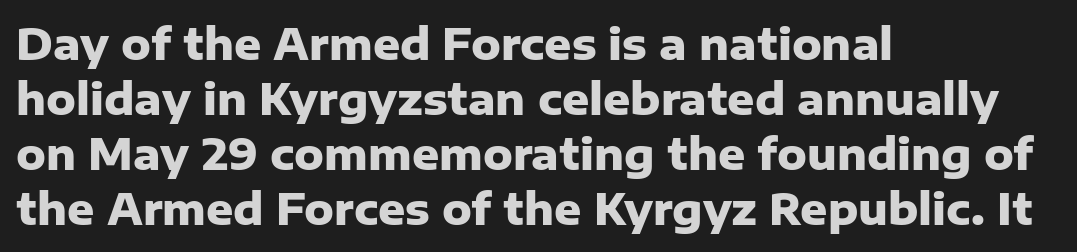
{"serif": "no", "italic": "no", "bold": "yes", "weight": "heavy", "width": "normal", "stroke_contrast": "low", "x_height": "medium", "monospaced": "no", "underline": "no", "align": "left", "line_spacing": "normal", "line_spacing_ratio": 1.31, "letter_spacing": "normal", "letter_spacing_em": 0.0, "glyph_px": 42}
